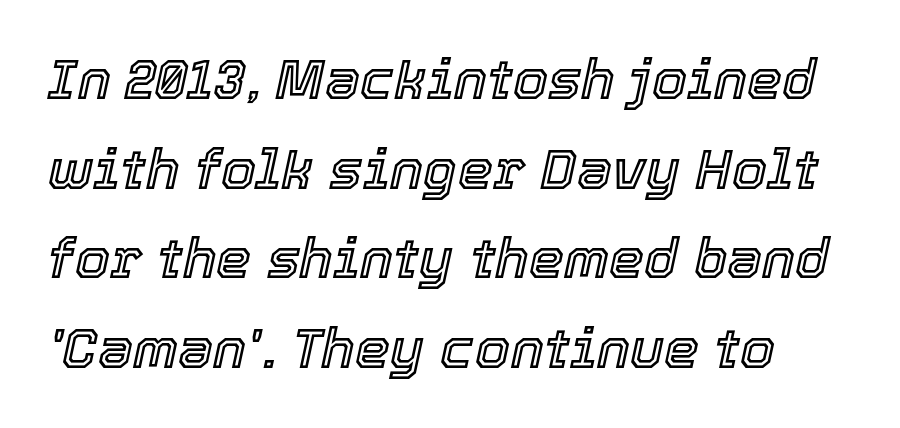
{"italic": "yes", "lean": "right", "slant_degrees": 12, "width": "normal", "x_height": "medium", "monospaced": "no", "underline": "no", "line_spacing": "normal", "line_spacing_ratio": 1.6, "letter_spacing": "normal", "letter_spacing_em": 0.0, "glyph_px": 56}
